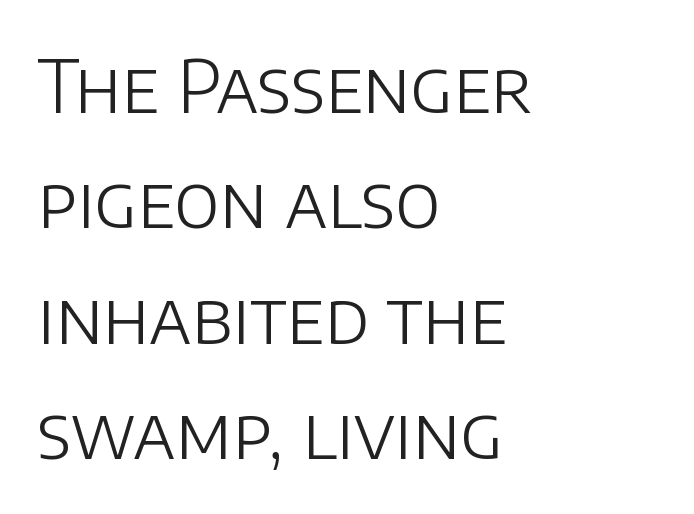
The image shows 73 px light sans-serif type, upright; set left-aligned, normal line spacing (1.58x), normal letter spacing, not underlined; low stroke contrast and a large x-height.
